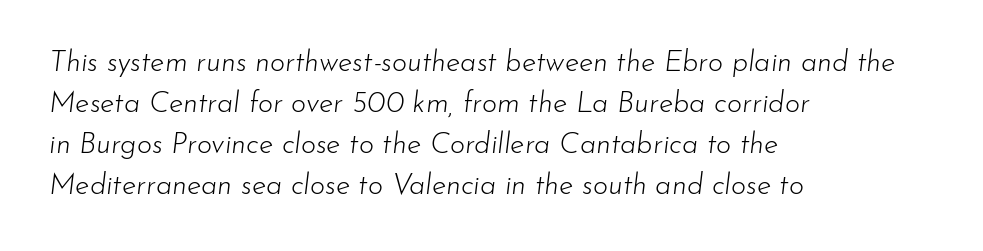
{"italic": "yes", "lean": "right", "slant_degrees": 7, "bold": "no", "weight": "light", "width": "normal", "stroke_contrast": "low", "x_height": "small", "monospaced": "no", "underline": "no", "align": "left", "line_spacing": "normal", "line_spacing_ratio": 1.41, "letter_spacing": "normal", "letter_spacing_em": 0.0, "glyph_px": 29}
